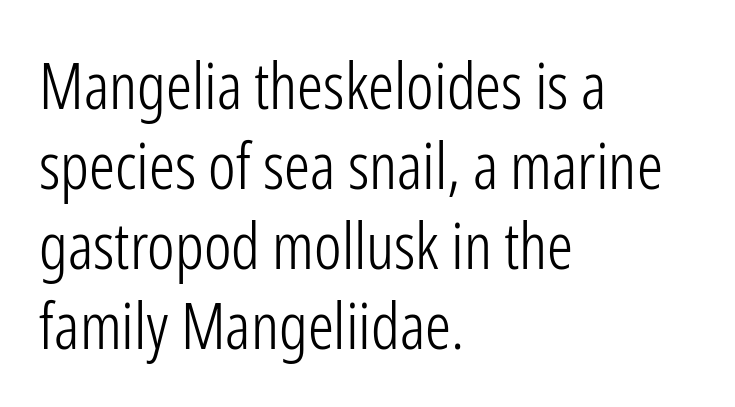
{"serif": "no", "italic": "no", "bold": "no", "weight": "light", "width": "condensed", "stroke_contrast": "low", "x_height": "medium", "monospaced": "no", "underline": "no", "align": "left", "line_spacing_ratio": 1.23, "letter_spacing": "normal", "letter_spacing_em": 0.0, "glyph_px": 65}
